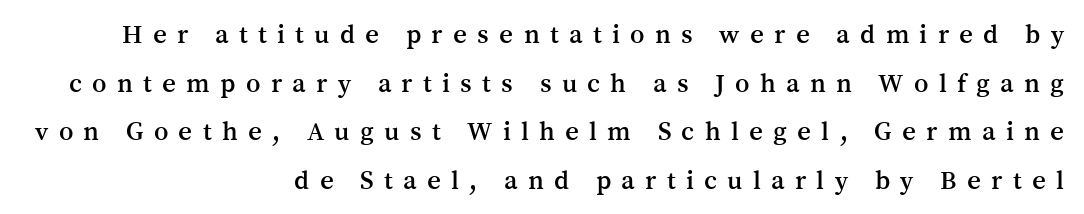
{"italic": "no", "underline": "no", "align": "right", "line_spacing_ratio": 1.8, "letter_spacing": "wide", "letter_spacing_em": 0.38, "glyph_px": 27}
